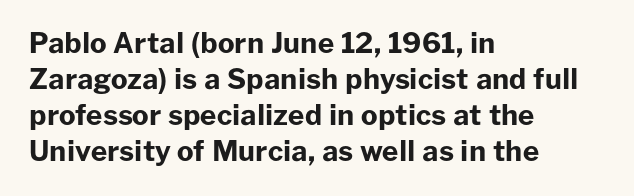
{"serif": "no", "italic": "no", "bold": "yes", "weight": "bold", "width": "normal", "stroke_contrast": "low", "x_height": "medium", "monospaced": "no", "underline": "no", "align": "left", "line_spacing": "normal", "line_spacing_ratio": 1.29, "letter_spacing": "normal", "letter_spacing_em": 0.0, "glyph_px": 28}
